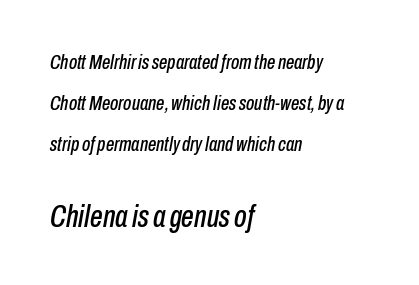
Q: Is the text italic (slanted)? A: Yes, it leans right by about 10 degrees.
Q: Is the text underlined? A: No.
Q: How is the paragraph aligned? A: Left-aligned.
Q: Is the spacing between letters normal or unusually wide? A: Normal.
Q: Is the spacing between lines tight, normal or loose? A: Loose.
Q: Which block of text is set in a larger size, the first (top) or the second (bottom)? A: The second (bottom) one.
Q: Width (condensed, normal, or wide)? A: Condensed.
Q: Stroke contrast? A: Low.
Q: x-height? A: Medium.
Q: Monospaced? A: No.
